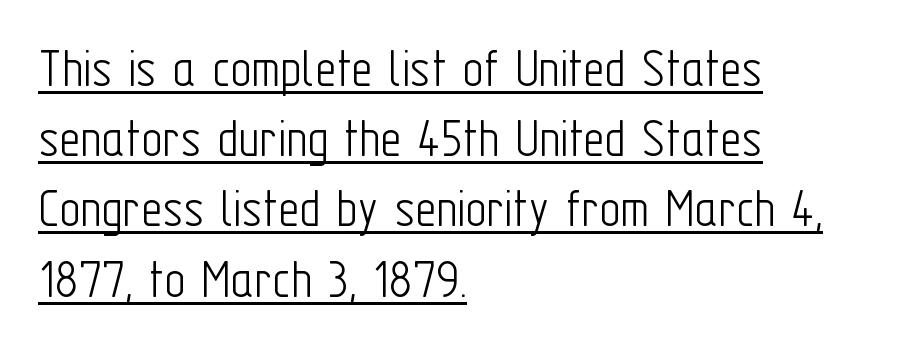
The image shows 58 px light, condensed sans-serif type, upright; set left-aligned, line spacing 1.21x, normal letter spacing, underlined; low stroke contrast and a medium x-height.
